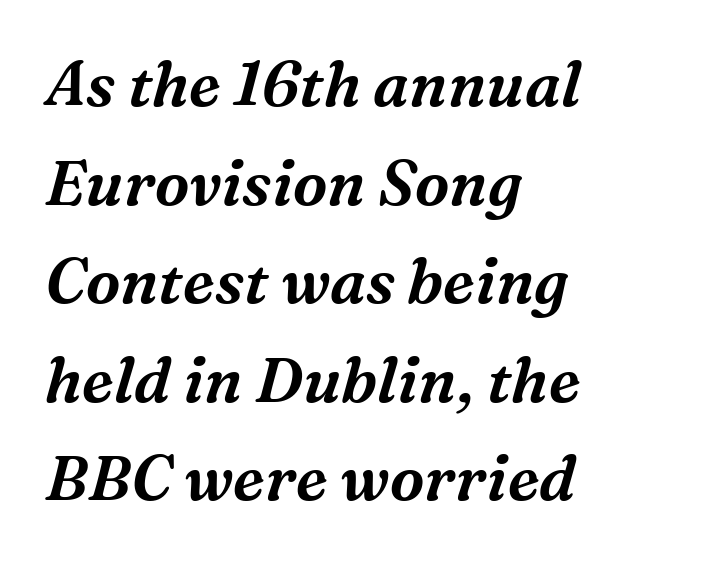
{"serif": "yes", "italic": "yes", "lean": "right", "slant_degrees": 16, "width": "normal", "stroke_contrast": "medium", "x_height": "medium", "monospaced": "no", "underline": "no", "align": "left", "line_spacing": "normal", "line_spacing_ratio": 1.59, "letter_spacing": "normal", "letter_spacing_em": 0.0, "glyph_px": 62}
